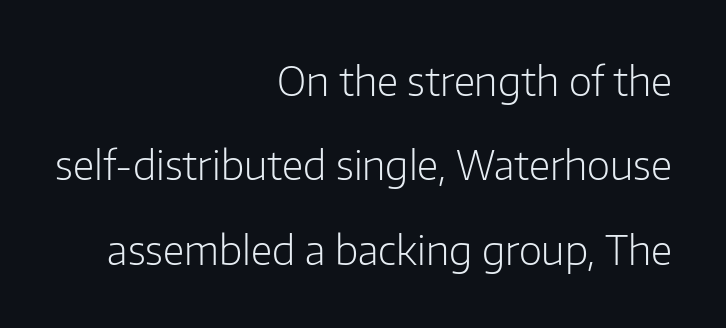
{"serif": "no", "italic": "no", "bold": "no", "weight": "light", "width": "normal", "stroke_contrast": "low", "x_height": "medium", "monospaced": "no", "underline": "no", "align": "right", "line_spacing": "loose", "line_spacing_ratio": 2.11, "letter_spacing": "normal", "letter_spacing_em": 0.0, "glyph_px": 40}
